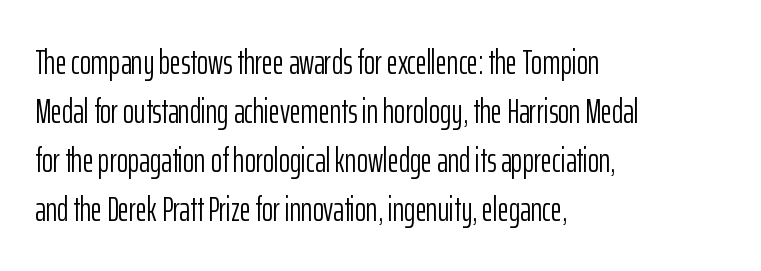
{"serif": "no", "italic": "no", "bold": "no", "weight": "light", "width": "condensed", "stroke_contrast": "low", "x_height": "medium", "monospaced": "no", "underline": "no", "align": "left", "line_spacing": "normal", "line_spacing_ratio": 1.44, "letter_spacing": "normal", "letter_spacing_em": 0.0, "glyph_px": 34}
